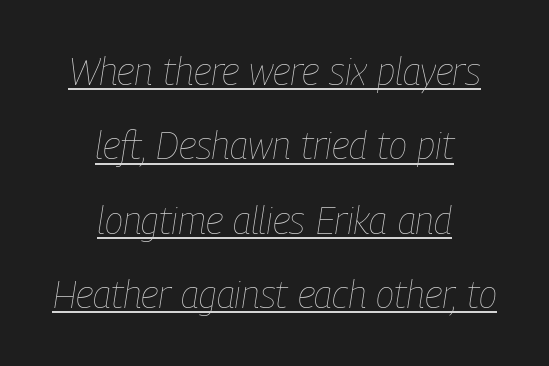
Q: Is the text bold? A: No.
Q: Is the text italic (slanted)? A: Yes, it leans right by about 9 degrees.
Q: Is the text underlined? A: Yes.
Q: How is the paragraph aligned? A: Centered.
Q: Is the spacing between letters normal or unusually wide? A: Normal.
Q: Is the spacing between lines tight, normal or loose? A: Loose.
Q: Width (condensed, normal, or wide)? A: Condensed.
Q: Stroke contrast? A: Low.
Q: x-height? A: Medium.
Q: Monospaced? A: No.
